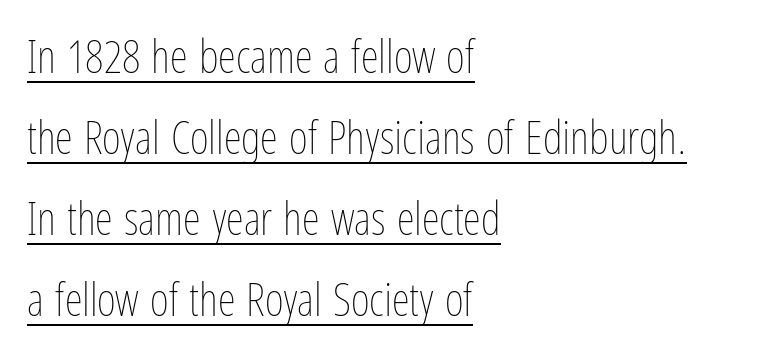
Q: Is the text bold? A: No.
Q: Is the text italic (slanted)? A: No, it is upright.
Q: Is the text underlined? A: Yes.
Q: How is the paragraph aligned? A: Left-aligned.
Q: Is the spacing between letters normal or unusually wide? A: Normal.
Q: Width (condensed, normal, or wide)? A: Condensed.
Q: Stroke contrast? A: Low.
Q: x-height? A: Medium.
Q: Monospaced? A: No.
